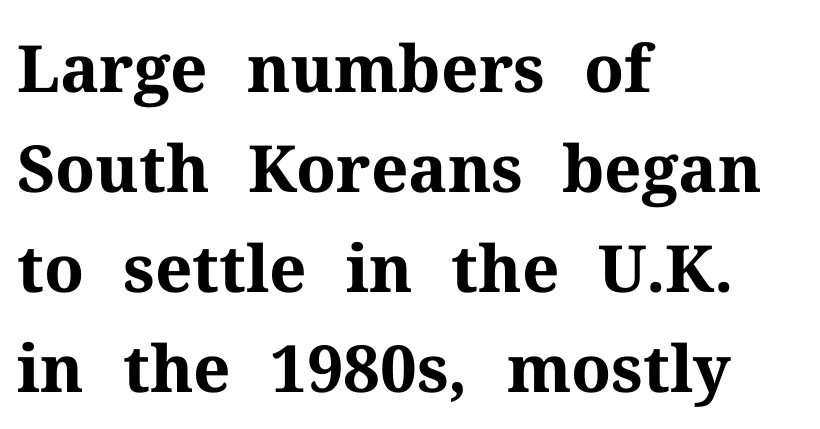
A serif font was chosen for this passage. The face used here is proportionally spaced, like ordinary book or web type. Weight: bold. In terms of letterspacing, this is plain default setting. Tall strokes in this sample are plumb rather than angled.
